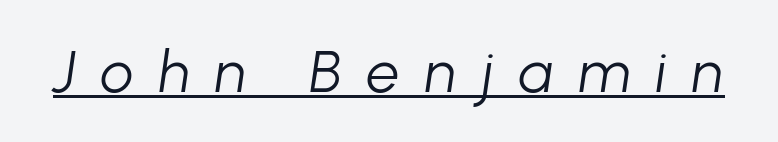
The font sits on the lighter half of the weight spectrum, regular included. There is plenty of visible air inserted between adjacent glyphs. Students, observe the line beneath the letters — that is underlining. Italic: yes, the glyphs are oblique.
